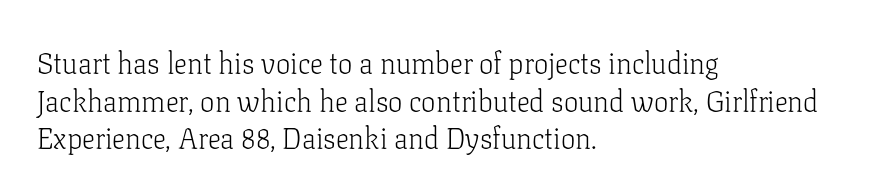
Compared with typical paragraphs, the rows here are spaced about the same. Students, note that the glyphs here touch the page at normal intervals. The rendering uses natural spacing where letterforms have individual widths. The rendering anchors every line to the left-hand side.
